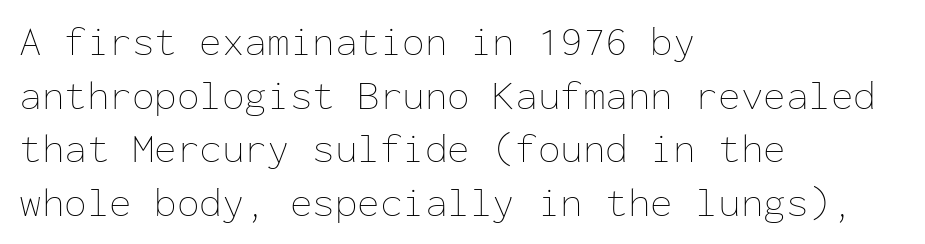
You could count columns in this text — the font is strictly monospaced. Rows of type keep a routine distance in the vertical direction. Check under the words: just untouched page. The passage shown is not bold in any degree. Letter spacing: default.
